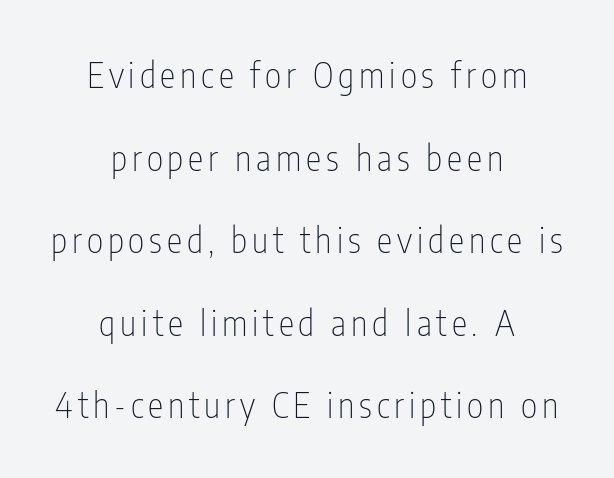
Q: Is the text bold? A: No.
Q: Is the text italic (slanted)? A: No, it is upright.
Q: Is the typeface a serif or a sans-serif typeface? A: Sans-serif.
Q: Is the text underlined? A: No.
Q: How is the paragraph aligned? A: Centered.
Q: Is the spacing between lines tight, normal or loose? A: Loose.
Q: Width (condensed, normal, or wide)? A: Condensed.
Q: Stroke contrast? A: Low.
Q: x-height? A: Medium.
Q: Monospaced? A: No.
